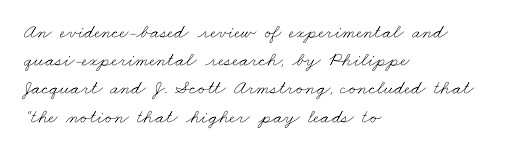
Descender tails drop into unmarked territory. The font sits on the lighter half of the weight spectrum, regular included. Short note: letters normally spaced. Is there much room between lines? A standard amount, neither cramped nor airy.
